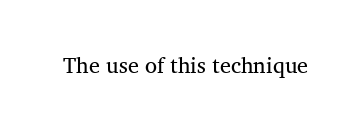
The image shows 22 px text type, upright; set normal letter spacing, not underlined.
